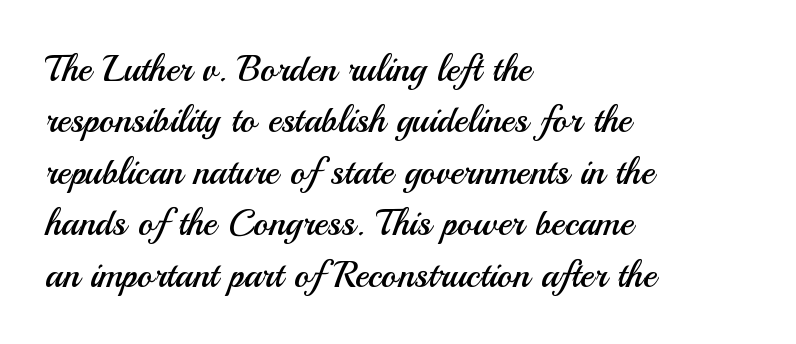
The image shows 37 px regular-weight sans-serif type; set left-aligned, normal line spacing (1.39x), normal letter spacing, not underlined; medium stroke contrast and a small x-height.
